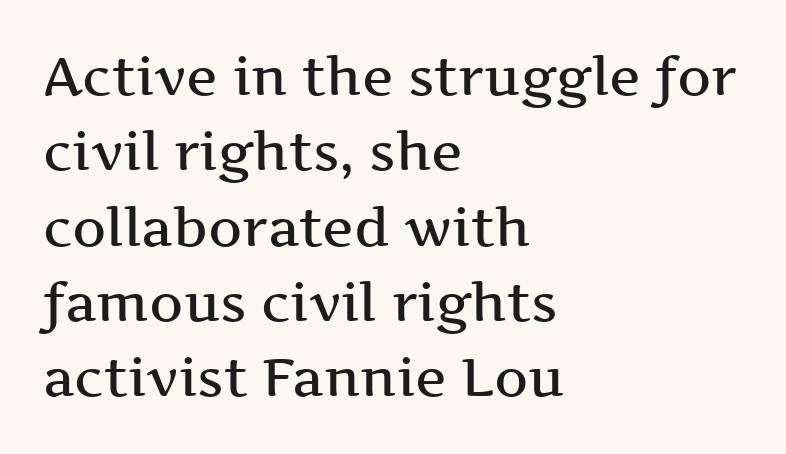
Posture: vertical. Reading down the block, your eye returns to a fixed left position each line. How would I describe the line gaps? Plain and ordinary. The string is rendered with underlining switched off.
